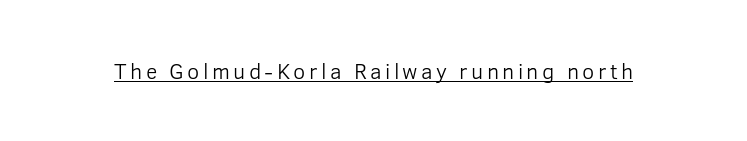
{"italic": "no", "bold": "no", "underline": "yes", "glyph_px": 22}
